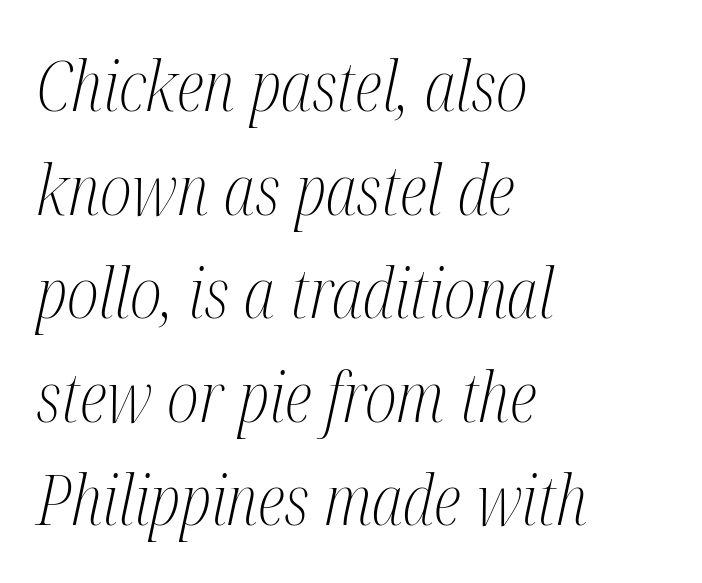
Q: Is the text bold? A: No.
Q: Is the text italic (slanted)? A: Yes, it leans right by about 12 degrees.
Q: Is the typeface a serif or a sans-serif typeface? A: Serif.
Q: Is the text underlined? A: No.
Q: How is the paragraph aligned? A: Left-aligned.
Q: Is the spacing between letters normal or unusually wide? A: Normal.
Q: Is the spacing between lines tight, normal or loose? A: Normal.
Q: Width (condensed, normal, or wide)? A: Condensed.
Q: Stroke contrast? A: Medium.
Q: x-height? A: Medium.
Q: Monospaced? A: No.
